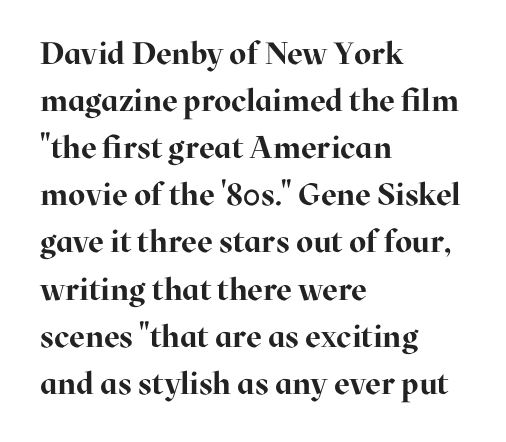
{"serif": "yes", "italic": "no", "bold": "yes", "weight": "bold", "width": "normal", "stroke_contrast": "high", "x_height": "medium", "monospaced": "no", "underline": "no", "align": "left", "line_spacing": "normal", "line_spacing_ratio": 1.52, "letter_spacing": "normal", "letter_spacing_em": 0.0, "glyph_px": 31}
